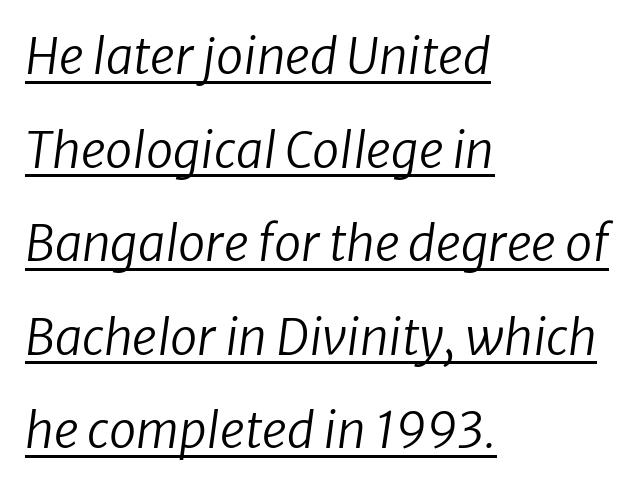
Q: Is the text bold? A: No.
Q: Is the text italic (slanted)? A: Yes, it leans right by about 8 degrees.
Q: Is the text underlined? A: Yes.
Q: How is the paragraph aligned? A: Left-aligned.
Q: Is the spacing between letters normal or unusually wide? A: Normal.
Q: Is the spacing between lines tight, normal or loose? A: Loose.
Q: Width (condensed, normal, or wide)? A: Normal.
Q: Stroke contrast? A: Low.
Q: x-height? A: Medium.
Q: Monospaced? A: No.
